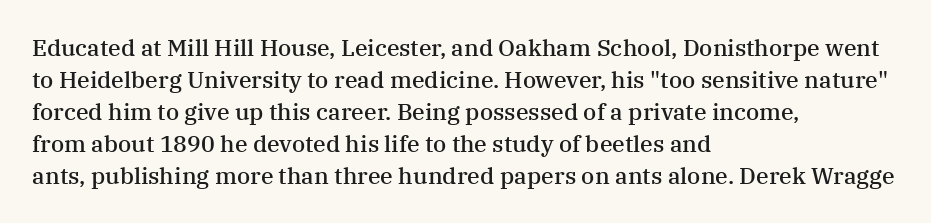
{"italic": "no", "bold": "semi", "underline": "no", "align": "left", "line_spacing": "normal", "line_spacing_ratio": 1.39, "letter_spacing": "normal", "letter_spacing_em": 0.0, "glyph_px": 23}
